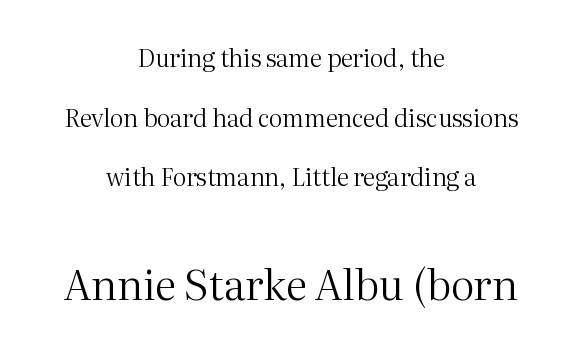
Q: Is the text bold? A: No.
Q: Is the text italic (slanted)? A: No, it is upright.
Q: Is the typeface a serif or a sans-serif typeface? A: Serif.
Q: Is the text underlined? A: No.
Q: How is the paragraph aligned? A: Centered.
Q: Is the spacing between letters normal or unusually wide? A: Normal.
Q: Is the spacing between lines tight, normal or loose? A: Loose.
Q: Which block of text is set in a larger size, the first (top) or the second (bottom)? A: The second (bottom) one.
Q: Width (condensed, normal, or wide)? A: Normal.
Q: Stroke contrast? A: Medium.
Q: x-height? A: Medium.
Q: Monospaced? A: No.
